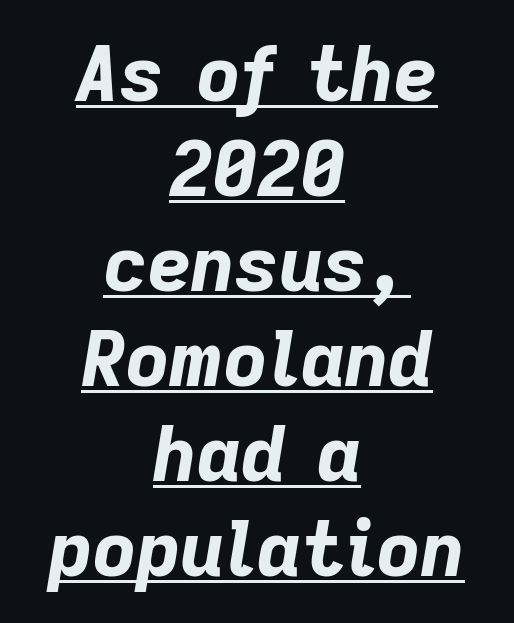
The image shows 76 px bold type, italic (leaning right); set centered, normal line spacing (1.25x), normal letter spacing, underlined; low stroke contrast and a medium x-height.
